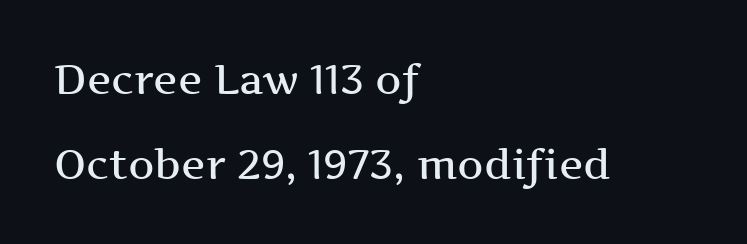
Q: Is the text bold? A: Semi-bold.
Q: Is the text italic (slanted)? A: No, it is upright.
Q: Is the typeface a serif or a sans-serif typeface? A: Serif.
Q: Is the text underlined? A: No.
Q: How is the paragraph aligned? A: Left-aligned.
Q: Is the spacing between letters normal or unusually wide? A: Normal.
Q: Is the spacing between lines tight, normal or loose? A: Loose.
Q: Width (condensed, normal, or wide)? A: Wide.
Q: Stroke contrast? A: Medium.
Q: x-height? A: Medium.
Q: Monospaced? A: No.
